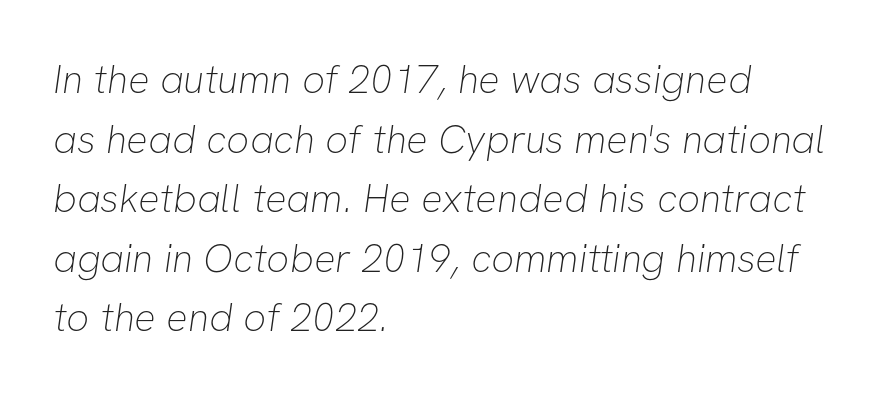
{"serif": "no", "bold": "no", "weight": "thin", "width": "normal", "stroke_contrast": "low", "x_height": "medium", "monospaced": "no", "underline": "no", "align": "left", "line_spacing": "normal", "line_spacing_ratio": 1.49, "letter_spacing": "normal", "letter_spacing_em": 0.0, "glyph_px": 40}
